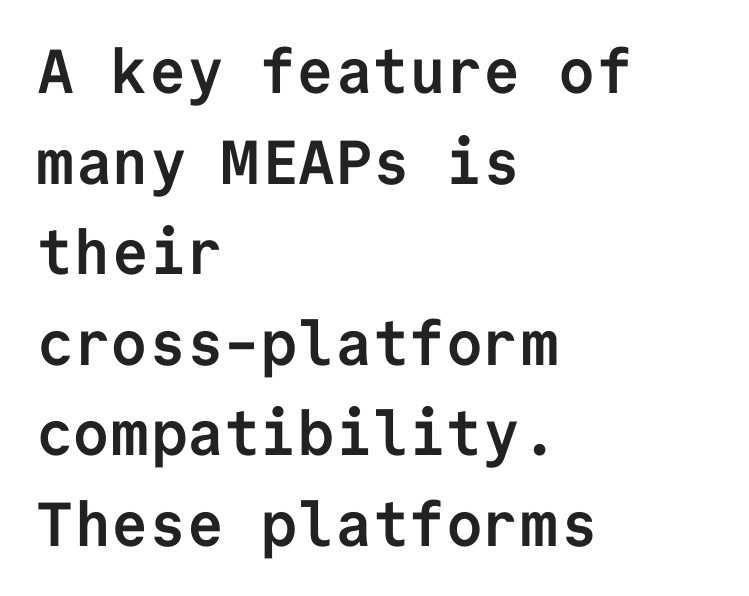
{"serif": "no", "italic": "no", "bold": "yes", "weight": "semibold", "width": "normal", "stroke_contrast": "low", "x_height": "medium", "monospaced": "yes", "underline": "no", "align": "left", "line_spacing": "normal", "line_spacing_ratio": 1.46, "letter_spacing": "normal", "letter_spacing_em": 0.0, "glyph_px": 62}
